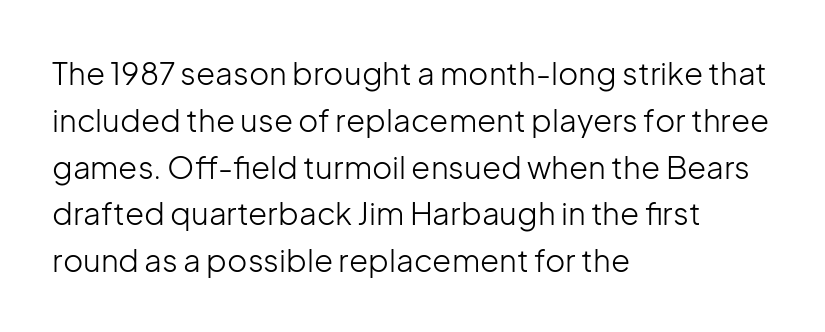
Unlike italic type, these characters show no tilt at all. Evenly set lines give the paragraph a standard silhouette. The space beneath each line is pristine and unruled. Here the designer chose a conventional face with non-uniform glyph widths. On a weight scale, this lands at 450 or below. Standard letterfit; no display-style spreading of the glyphs.
